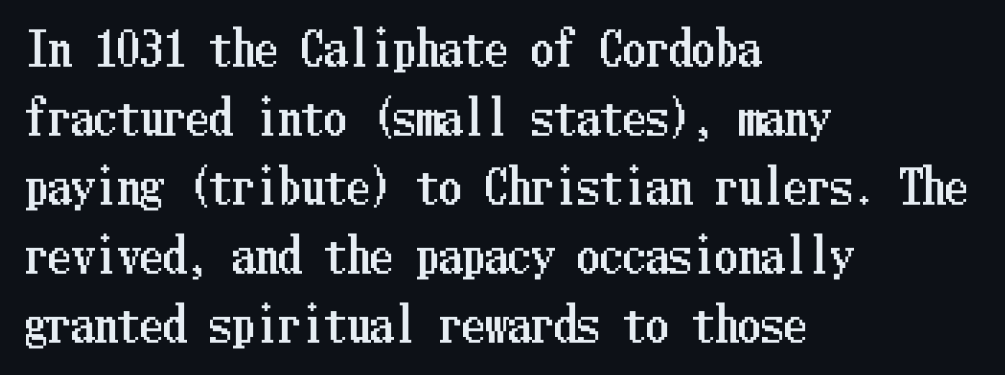
The image shows 46 px condensed type, upright; set left-aligned, normal line spacing (1.5x), normal letter spacing, not underlined; low stroke contrast and a medium x-height.
